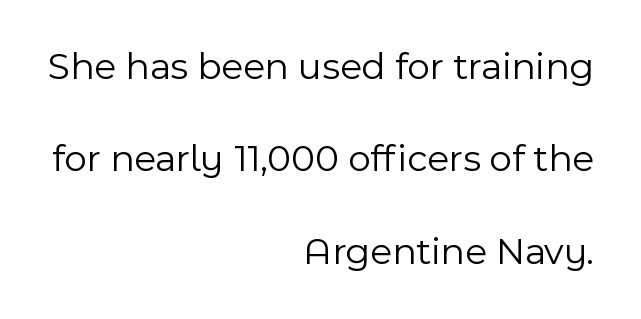
The image shows 39 px light sans-serif type, upright; set right-aligned, loose line spacing (2.37x), normal letter spacing, not underlined; a medium x-height.
